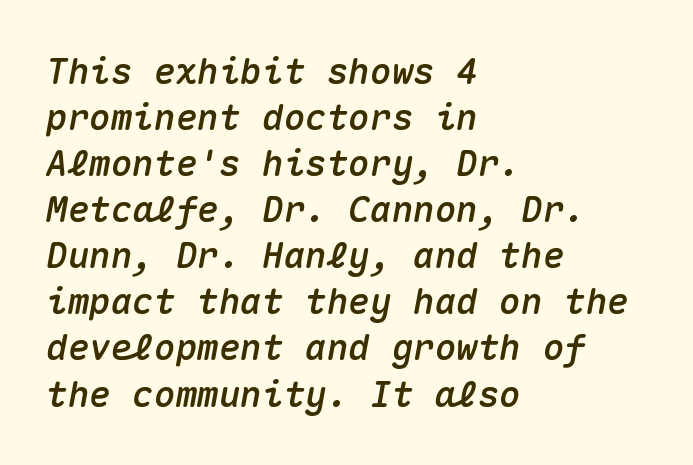
The image shows 36 px text type, italic (leaning right), monospaced; set left-aligned, normal line spacing (1.28x), normal letter spacing, not underlined; medium stroke contrast and a medium x-height.
